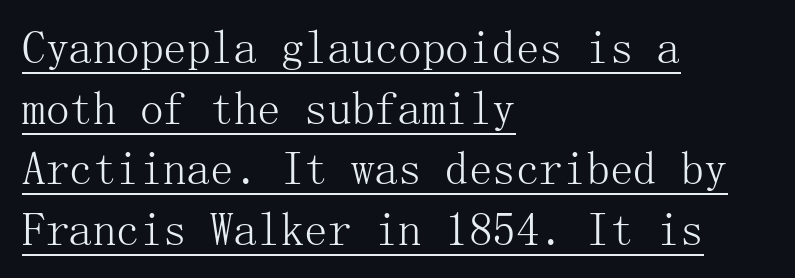
The image shows 47 px light serif type, upright; set left-aligned, normal line spacing (1.29x), normal letter spacing, underlined; medium stroke contrast and a medium x-height.
